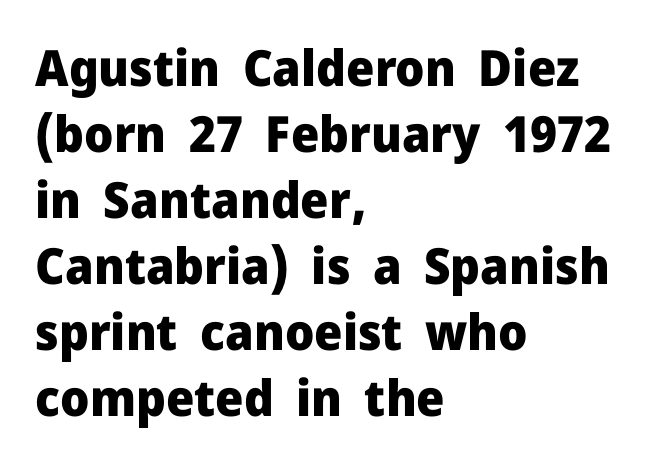
{"serif": "no", "italic": "no", "bold": "yes", "weight": "heavy", "width": "normal", "stroke_contrast": "low", "x_height": "medium", "monospaced": "no", "underline": "no", "align": "left", "line_spacing": "normal", "line_spacing_ratio": 1.32, "letter_spacing": "normal", "letter_spacing_em": 0.0, "glyph_px": 50}
